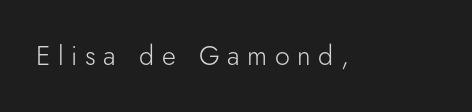
Q: Is the text bold? A: No.
Q: Is the text italic (slanted)? A: No, it is upright.
Q: Is the text underlined? A: No.
Q: Is the spacing between letters normal or unusually wide? A: Unusually wide.
